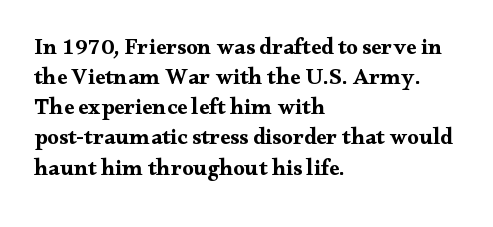
The image shows 23 px bold type, upright; set left-aligned, normal line spacing (1.31x), normal letter spacing, not underlined.
